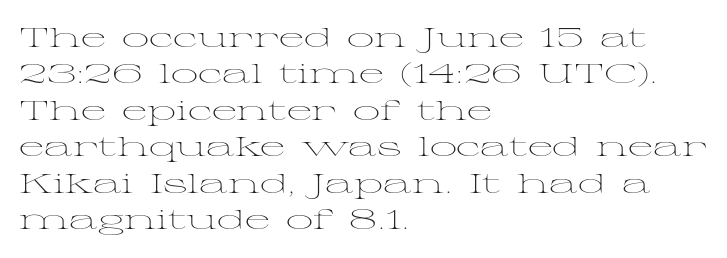
Upright lettering throughout. Reading down the column, the eye jumps a familiar distance to each next line. The typesetting does not lean heavy: it is not bold. Horizontal alignment here is leftward, the default for most running prose. The space directly below the letters is spotless. Glyph-to-glyph distance matches everyday printed text.
